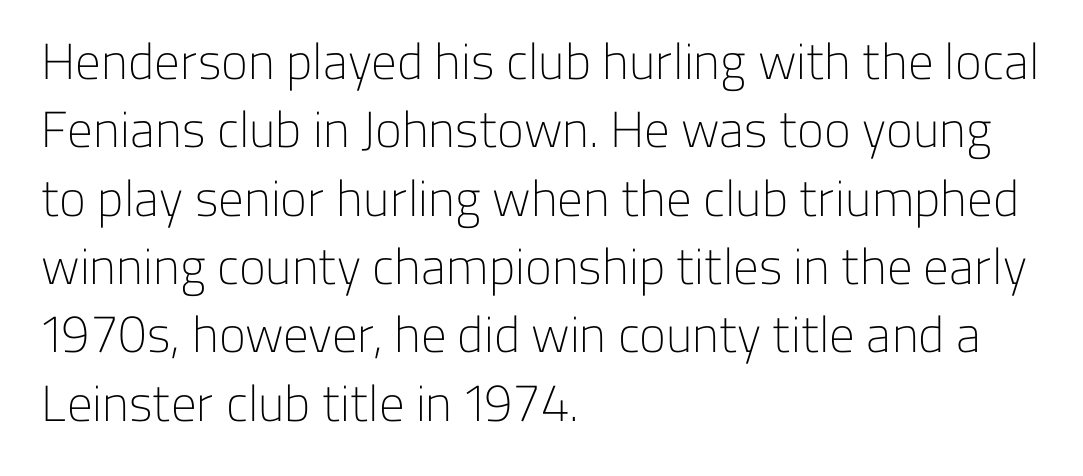
The letters advance in unequal steps, a hallmark of proportional type. The lettering holds an erect, upright posture throughout. The type is set solid horizontally, with unmodified tracking. Serifs: no, the terminals of the letterforms are clean. Ink coverage per letter is moderate at most.
